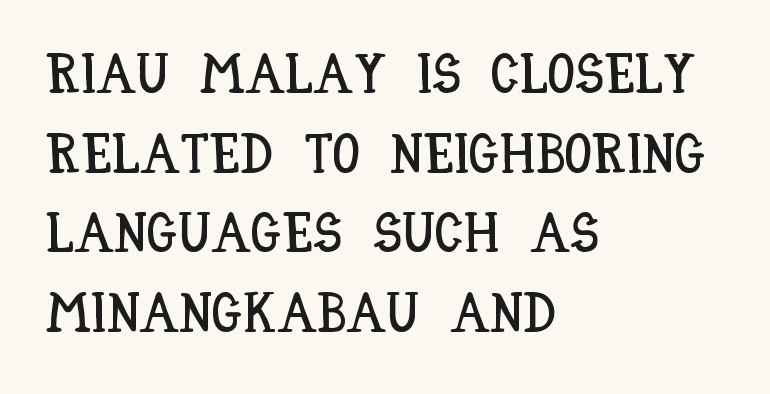
The image shows 55 px condensed type, upright; set left-aligned, normal line spacing (1.45x), normal letter spacing, not underlined; low stroke contrast and a large x-height.
